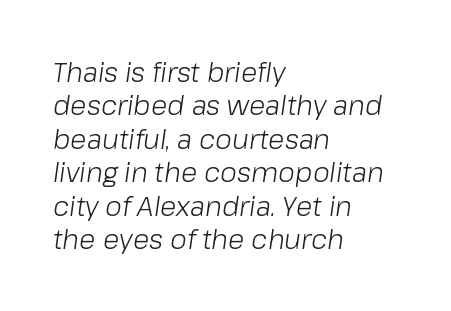
The specimen omits any rule beneath the text block's lines. Inter-character spacing is left at the font's built-in metrics. Does the lettering tilt? It does — this is italic. No letter is thick-stroked: the sample isn't bold.
